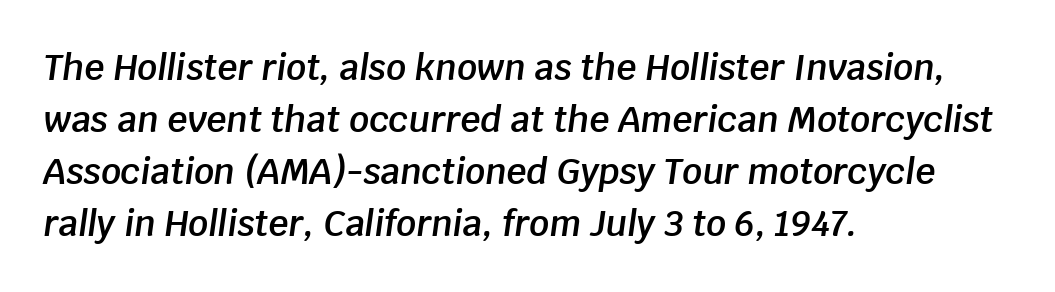
{"italic": "yes", "lean": "right", "slant_degrees": 8, "bold": "semi", "weight": "semibold", "width": "normal", "stroke_contrast": "low", "x_height": "large", "monospaced": "no", "underline": "no", "align": "left", "line_spacing": "normal", "line_spacing_ratio": 1.49, "letter_spacing": "normal", "letter_spacing_em": 0.0, "glyph_px": 35}
